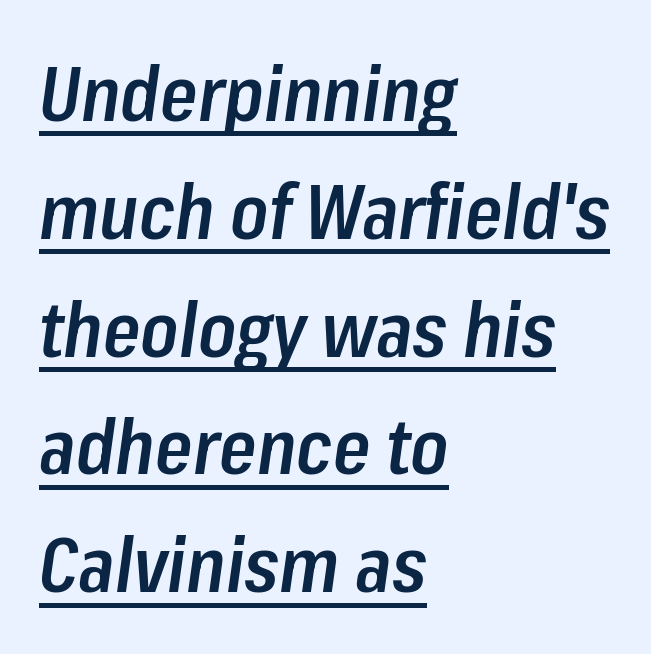
The image shows 76 px semibold, condensed type, italic (leaning right); set left-aligned, normal line spacing (1.55x), normal letter spacing, underlined; low stroke contrast and a medium x-height.
